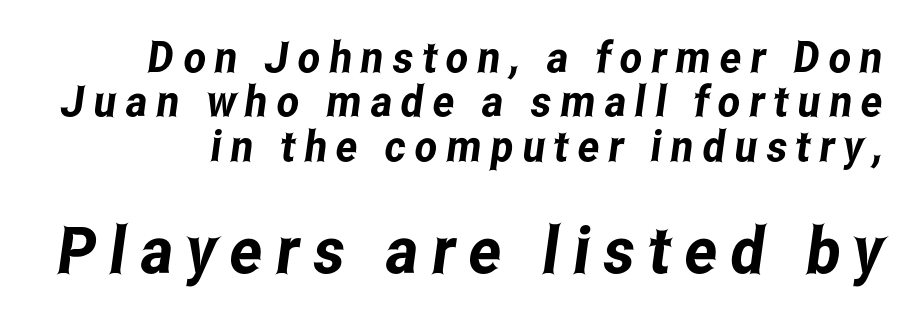
The image shows 65 px condensed sans-serif type; set tight line spacing (1.03x), unusually wide letter spacing (+0.21 em), not underlined; the second (bottom) block is 1.51x larger; low stroke contrast and a medium x-height.
